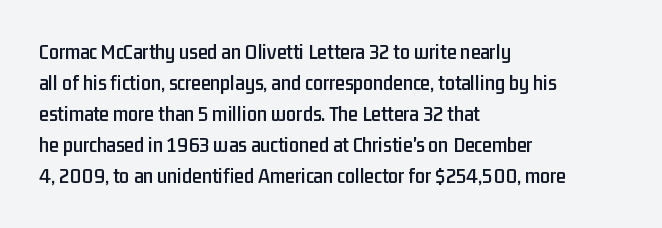
The image shows 22 px text type, upright; set left-aligned, normal line spacing (1.41x), normal letter spacing, not underlined.
